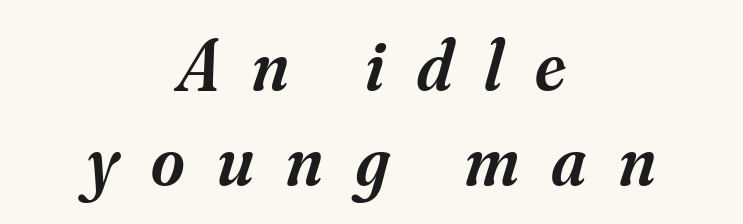
Compared with typical paragraphs, the rows here are spaced about the same. Firm but not heavy-handed strokes: this text is semibold. How are the letters spaced? Widely, with obvious added tracking. Characters are canted at an angle relative to the baseline's perpendicular.
